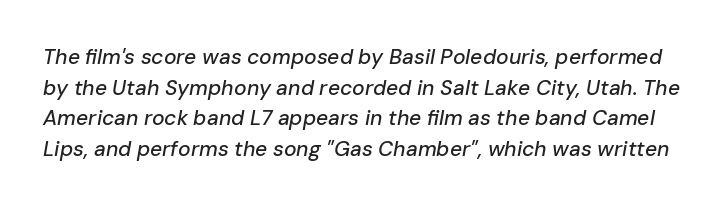
Q: Is the text italic (slanted)? A: Yes, it leans right by about 10 degrees.
Q: Is the text underlined? A: No.
Q: Is the spacing between letters normal or unusually wide? A: Normal.
Q: Is the spacing between lines tight, normal or loose? A: Normal.
